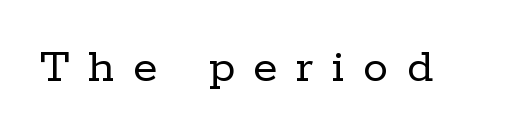
The passage shown is not underscored anywhere. Each letter keeps its own natural width here, so spacing adapts to shape. The passage shown is not bold in any degree. The rendering inserts visible extra space after every character. Is there any slant? The stems are plumb. Typographically, this falls in the serif category.
